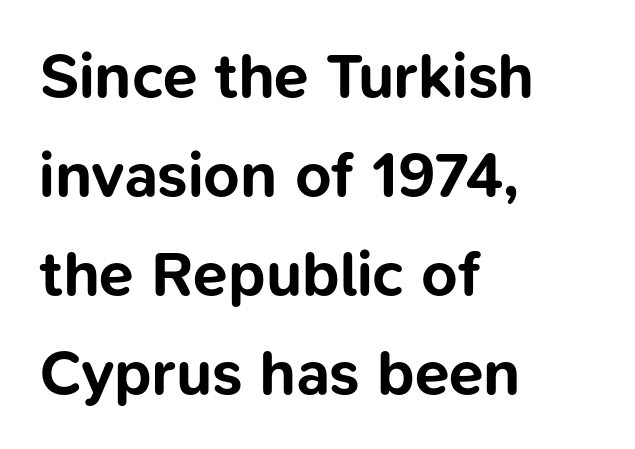
{"serif": "no", "italic": "no", "bold": "yes", "weight": "bold", "width": "normal", "stroke_contrast": "low", "x_height": "medium", "monospaced": "no", "underline": "no", "align": "left", "line_spacing": "normal", "line_spacing_ratio": 1.57, "letter_spacing": "normal", "letter_spacing_em": 0.0, "glyph_px": 63}
